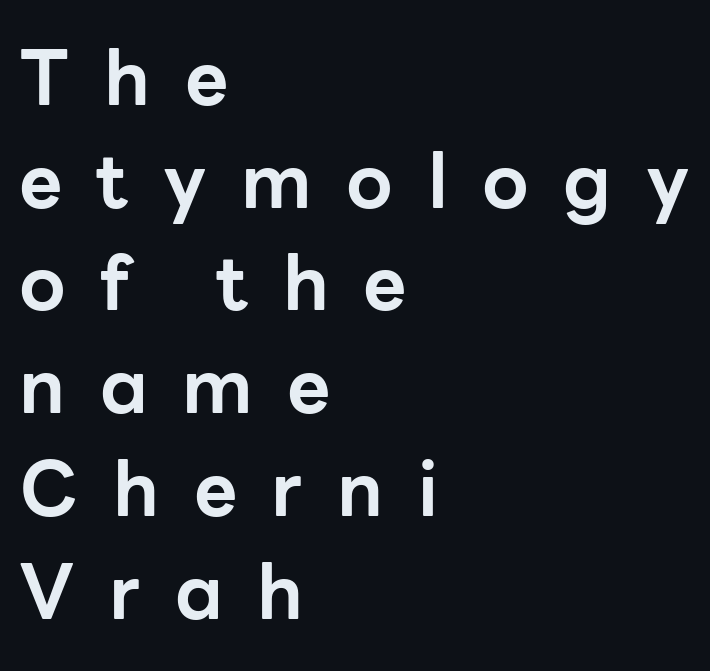
Evenly set lines give the paragraph a standard silhouette. The face used here is a sans, in the tradition of grotesques and geometrics. Descenders are the only things crossing below the line. Each letter keeps its own natural width here, so spacing adapts to shape. There is plenty of visible air inserted between adjacent glyphs.
